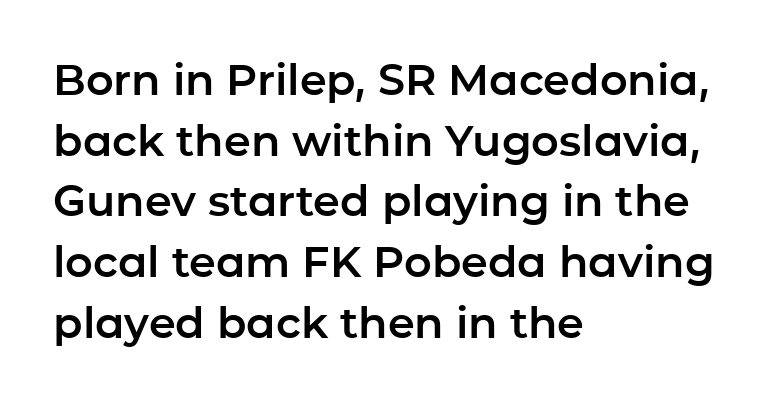
Q: Is the text italic (slanted)? A: No, it is upright.
Q: Is the typeface a serif or a sans-serif typeface? A: Sans-serif.
Q: Is the text underlined? A: No.
Q: How is the paragraph aligned? A: Left-aligned.
Q: Is the spacing between letters normal or unusually wide? A: Normal.
Q: Is the spacing between lines tight, normal or loose? A: Normal.
Q: Width (condensed, normal, or wide)? A: Normal.
Q: Stroke contrast? A: Low.
Q: x-height? A: Medium.
Q: Monospaced? A: No.
